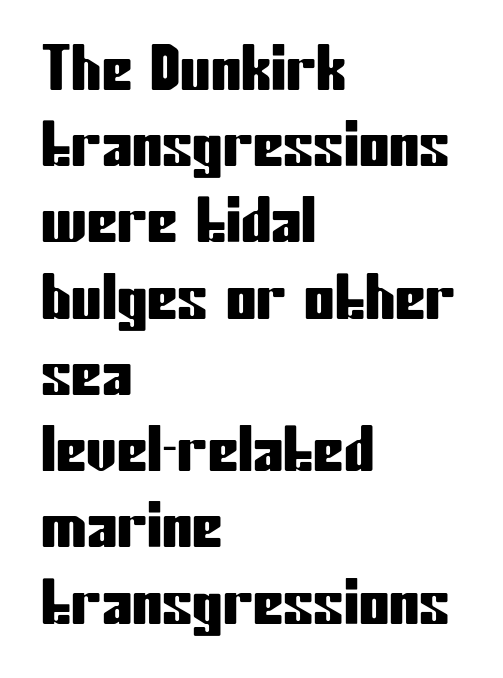
{"serif": "no", "italic": "no", "width": "condensed", "stroke_contrast": "low", "x_height": "medium", "monospaced": "no", "underline": "no", "align": "left", "line_spacing": "normal", "line_spacing_ratio": 1.25, "letter_spacing": "normal", "letter_spacing_em": 0.0, "glyph_px": 61}
